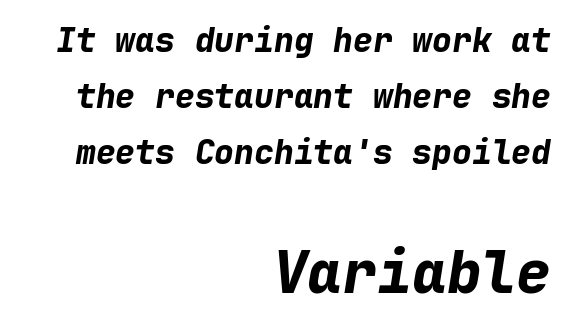
Compared with ordinary roman type, these characters are visibly tilted. The baseline area is clear. The rows are spaced the way most documents space them. Visually, the bottom section dominates because its glyphs are scaled up. Casual observation: everything's shoved over to the right. Spacing verdict: monospaced, one width for all characters.
